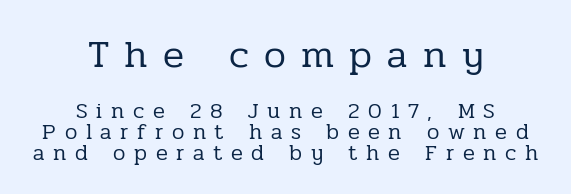
Q: Is the text bold? A: No.
Q: Is the text italic (slanted)? A: No, it is upright.
Q: Is the typeface a serif or a sans-serif typeface? A: Serif.
Q: Is the text underlined? A: No.
Q: How is the paragraph aligned? A: Centered.
Q: Is the spacing between letters normal or unusually wide? A: Unusually wide.
Q: Is the spacing between lines tight, normal or loose? A: Tight.
Q: Which block of text is set in a larger size, the first (top) or the second (bottom)? A: The first (top) one.
Q: Width (condensed, normal, or wide)? A: Normal.
Q: Stroke contrast? A: Low.
Q: x-height? A: Medium.
Q: Monospaced? A: No.
